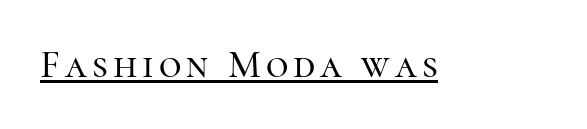
{"serif": "yes", "italic": "no", "width": "normal", "stroke_contrast": "high", "x_height": "medium", "monospaced": "no", "underline": "yes", "glyph_px": 39}
